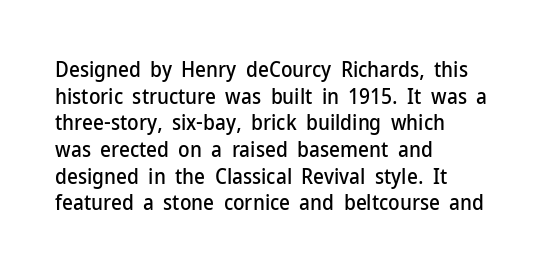
{"italic": "no", "underline": "no", "align": "left", "line_spacing": "normal", "line_spacing_ratio": 1.27, "letter_spacing": "normal", "letter_spacing_em": 0.0, "glyph_px": 21}
